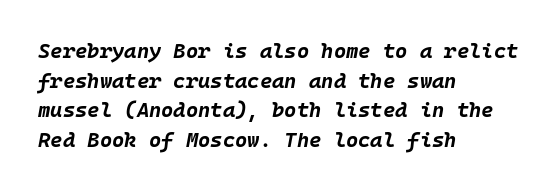
The image shows 21 px bold type, italic (leaning right); set left-aligned, normal line spacing (1.41x), normal letter spacing, not underlined.
